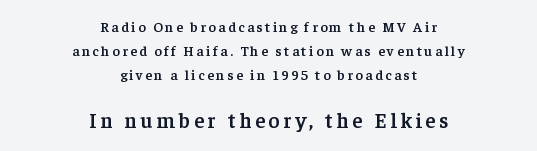
Quick note: not italic, upright. Each row of text sits above clean, open space. A student would call this center alignment; a typographer would say set centered. Slightly chunky letters — semibold, I'd say, not full bold. In this sample the second text group is rendered at the bigger scale.
